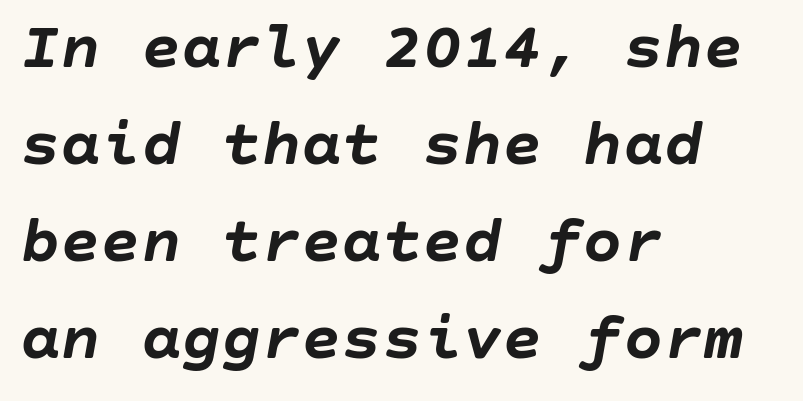
{"italic": "yes", "lean": "right", "slant_degrees": 10, "bold": "yes", "weight": "semibold", "width": "normal", "stroke_contrast": "low", "x_height": "large", "underline": "no", "align": "left", "line_spacing": "normal", "line_spacing_ratio": 1.45, "letter_spacing": "normal", "letter_spacing_em": 0.0, "glyph_px": 67}
